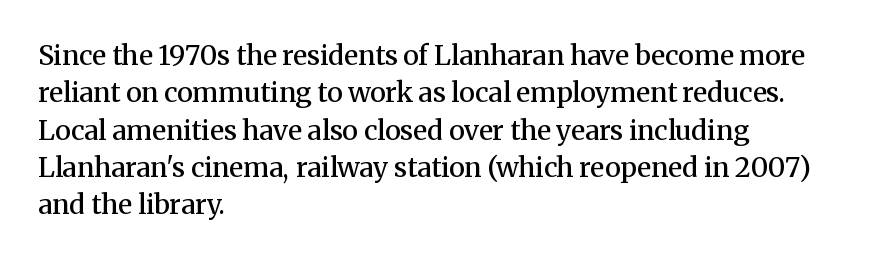
Rendered with straight, roman letterforms. This is moderately heavy type, rendered in semibold. Unmarked baselines from the first word to the last. If you measured baseline to baseline, you'd find a middling distance. Each word holds together tightly as a unit, with standard inter-letter gaps. Teacher's note: observe the even left margin — that is flush-left alignment.
